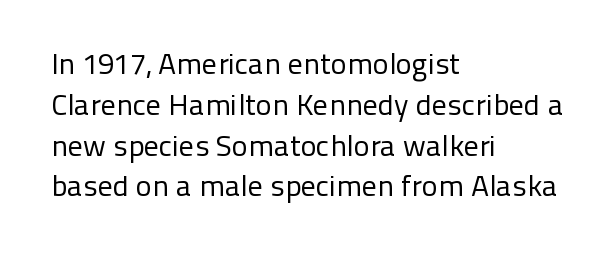
The image shows 30 px regular-weight sans-serif type, upright; set left-aligned, normal line spacing (1.36x), normal letter spacing, not underlined; low stroke contrast and a medium x-height.
